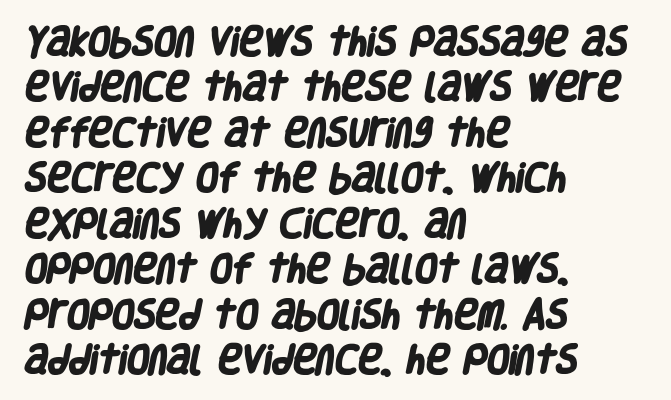
Q: Is the text bold? A: Yes.
Q: Is the typeface a serif or a sans-serif typeface? A: Sans-serif.
Q: Is the text underlined? A: No.
Q: How is the paragraph aligned? A: Left-aligned.
Q: Is the spacing between letters normal or unusually wide? A: Normal.
Q: Is the spacing between lines tight, normal or loose? A: Normal.
Q: Width (condensed, normal, or wide)? A: Condensed.
Q: Stroke contrast? A: Low.
Q: x-height? A: Large.
Q: Monospaced? A: No.
